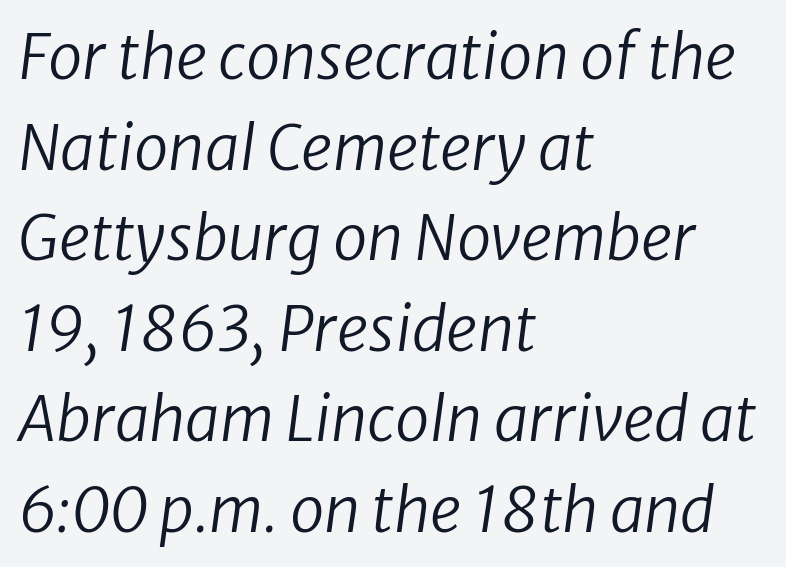
Q: Is the text bold? A: No.
Q: Is the typeface a serif or a sans-serif typeface? A: Sans-serif.
Q: Is the text underlined? A: No.
Q: How is the paragraph aligned? A: Left-aligned.
Q: Is the spacing between letters normal or unusually wide? A: Normal.
Q: Is the spacing between lines tight, normal or loose? A: Normal.
Q: Width (condensed, normal, or wide)? A: Normal.
Q: Stroke contrast? A: Low.
Q: x-height? A: Medium.
Q: Monospaced? A: No.
